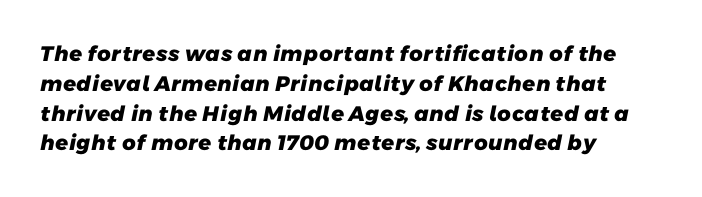
Q: Is the text bold? A: Yes.
Q: Is the text underlined? A: No.
Q: How is the paragraph aligned? A: Left-aligned.
Q: Is the spacing between letters normal or unusually wide? A: Normal.
Q: Is the spacing between lines tight, normal or loose? A: Normal.
